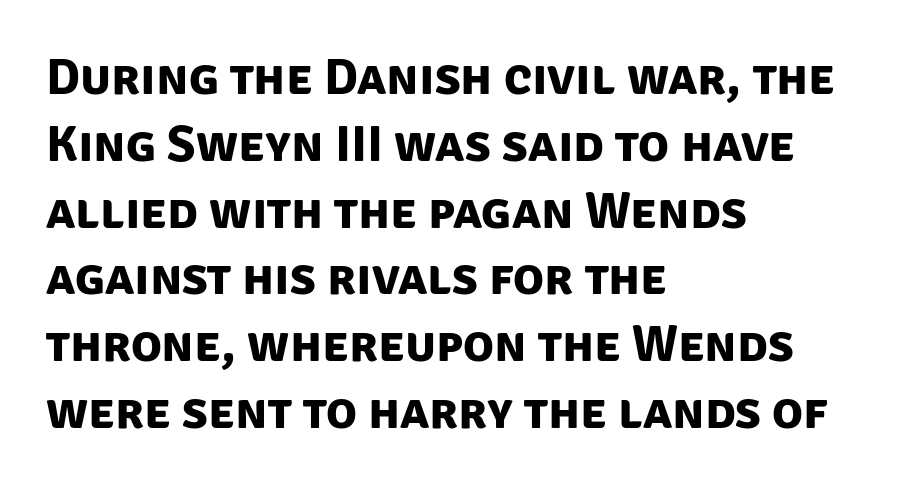
These lines carry a lot of weight — the face is fully bold. These lines are set flush left with a ragged right edge. The tracking reads as untouched default to a designer's eye. Examine the stroke ends and you'll find no serifs. In terms of leading, this rendering sits right in the middle.
